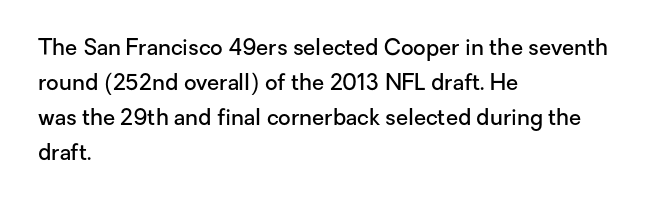
{"italic": "no", "bold": "semi", "underline": "no", "align": "left", "line_spacing": "normal", "line_spacing_ratio": 1.59, "letter_spacing": "normal", "letter_spacing_em": 0.0, "glyph_px": 22}
